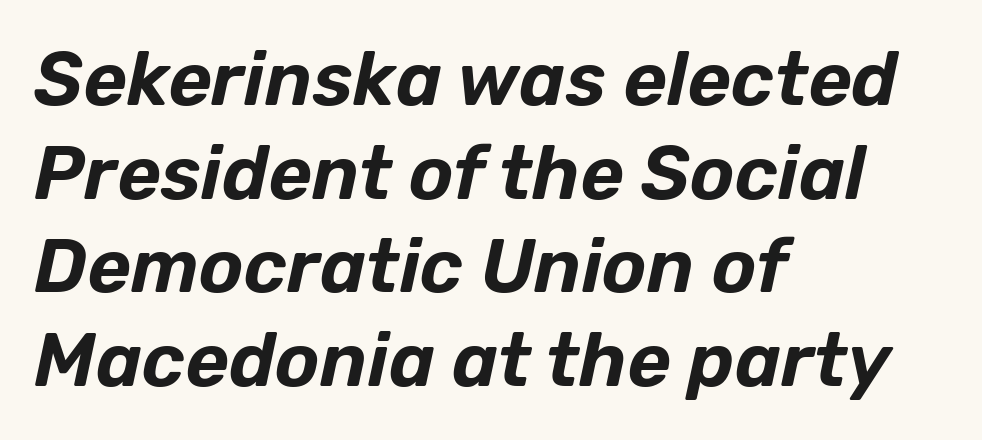
You could not count columns in this text — the font is proportionally spaced. The lettering tilts uniformly, giving the passage an italic look. The paragraph shown leans on its left margin. Default kerning and tracking; the words read as compact shapes. Has an underline been added? It has not.
